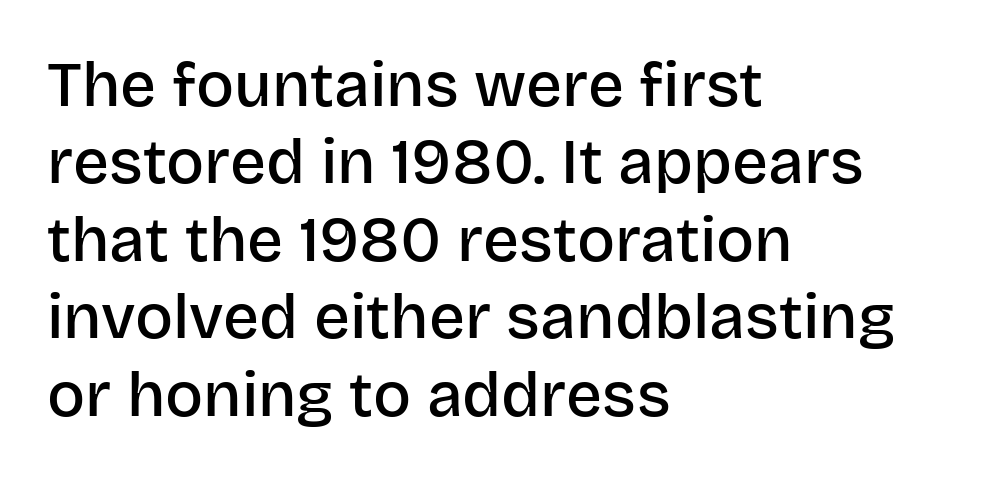
{"serif": "no", "italic": "no", "bold": "semi", "weight": "semibold", "width": "normal", "stroke_contrast": "low", "x_height": "large", "monospaced": "no", "underline": "no", "align": "left", "line_spacing_ratio": 1.23, "letter_spacing": "normal", "letter_spacing_em": 0.0, "glyph_px": 63}
